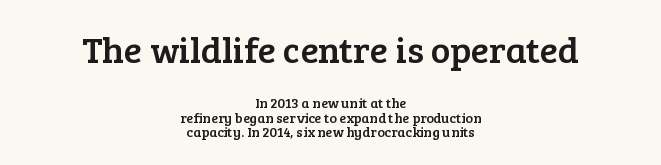
Standard letterfit; no display-style spreading of the glyphs. Horizontally, the lines are justified to the midpoint only. In terms of posture, this sample is upright. Look at the glyph heights: the upper group is clearly the bigger setting. The rendering uses natural spacing where letterforms have individual widths.
